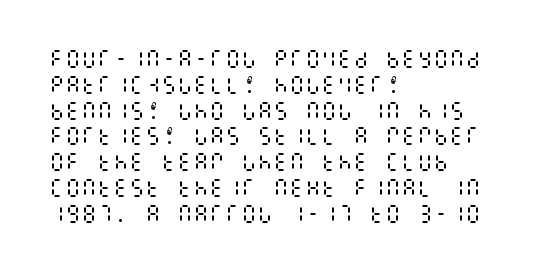
Q: Is the text bold? A: No.
Q: Is the text italic (slanted)? A: No, it is upright.
Q: Is the text underlined? A: No.
Q: How is the paragraph aligned? A: Left-aligned.
Q: Is the spacing between letters normal or unusually wide? A: Normal.
Q: Is the spacing between lines tight, normal or loose? A: Normal.
